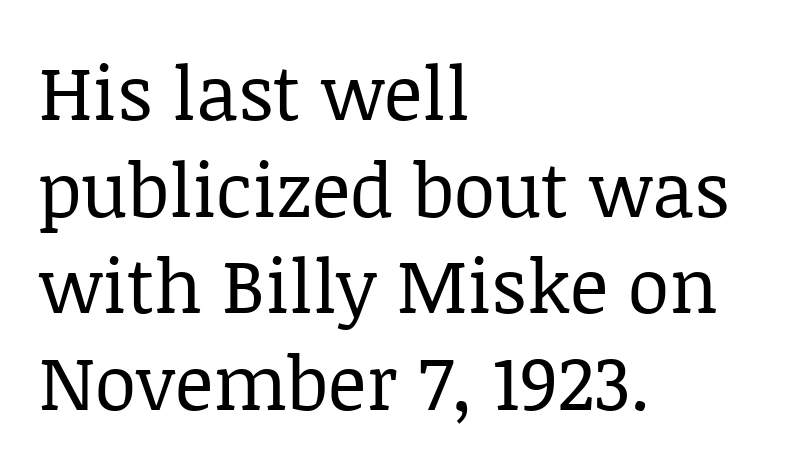
Spacing verdict: proportional, widths tailored to each character. In terms of leading, this rendering sits right in the middle. Vertical stems look standard width or narrower in stroke. The zone under the glyphs is completely vacant. Ordinary non-slanted type is in use. You could call the tracking neutral — neither tight nor loose.
